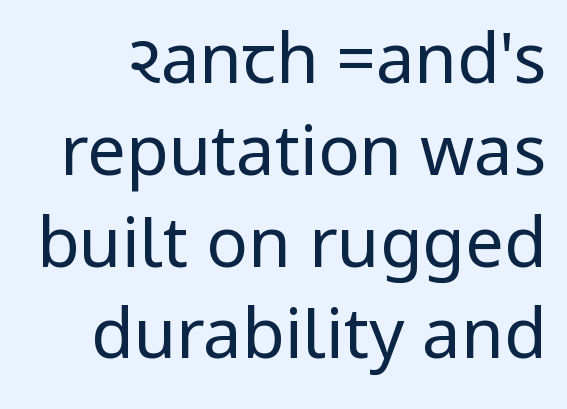
{"serif": "no", "italic": "no", "bold": "no", "weight": "regular", "width": "condensed", "stroke_contrast": "low", "underline": "no", "line_spacing": "normal", "line_spacing_ratio": 1.33, "letter_spacing": "normal", "letter_spacing_em": 0.0, "glyph_px": 69}
